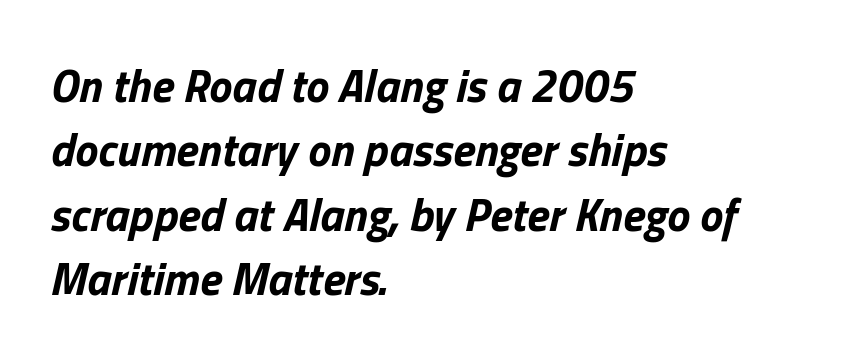
Q: Is the text bold? A: Yes.
Q: Is the text italic (slanted)? A: Yes, it leans right by about 13 degrees.
Q: Is the text underlined? A: No.
Q: How is the paragraph aligned? A: Left-aligned.
Q: Is the spacing between letters normal or unusually wide? A: Normal.
Q: Is the spacing between lines tight, normal or loose? A: Normal.
Q: Width (condensed, normal, or wide)? A: Normal.
Q: Stroke contrast? A: Low.
Q: x-height? A: Medium.
Q: Monospaced? A: No.
